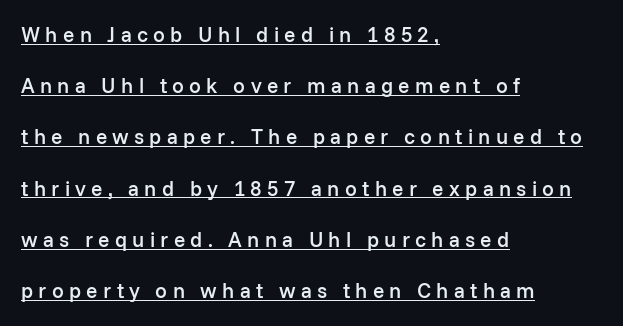
Q: Is the text bold? A: Semi-bold.
Q: Is the text italic (slanted)? A: No, it is upright.
Q: Is the text underlined? A: Yes.
Q: How is the paragraph aligned? A: Left-aligned.
Q: Is the spacing between letters normal or unusually wide? A: Unusually wide.
Q: Is the spacing between lines tight, normal or loose? A: Loose.
